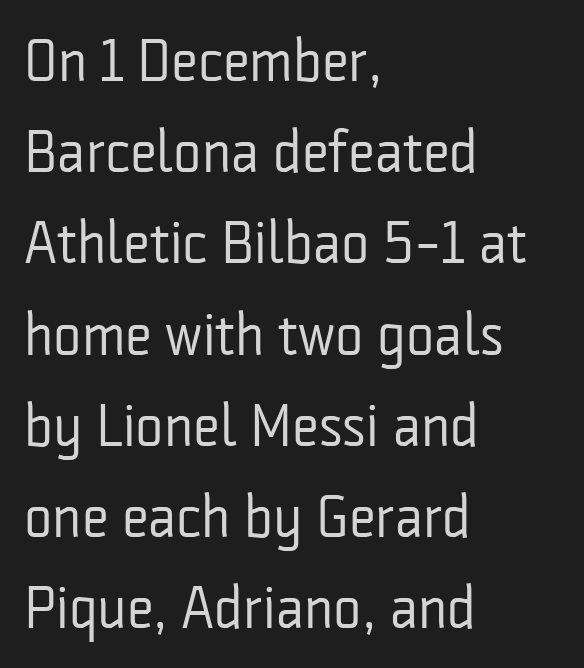
The image shows 60 px regular-weight, condensed sans-serif type, upright; set left-aligned, normal line spacing (1.52x), normal letter spacing, not underlined; low stroke contrast and a medium x-height.
